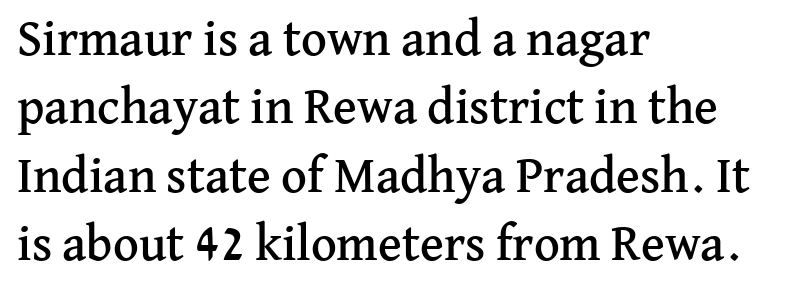
Note: serifs present on the glyphs. Leading: standard. Descender tails drop into unmarked territory. Each line starts at the same left margin while the right side varies. These lines keep a tight, regular rhythm from letter to letter. Proportional: the letters do not fall into vertical columns.
